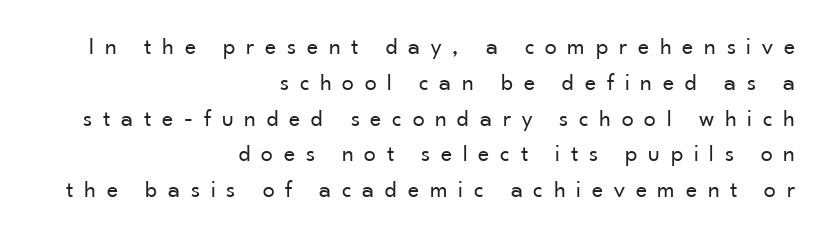
The image shows 24 px text type, upright; set right-aligned, normal line spacing (1.49x), unusually wide letter spacing (+0.45 em), not underlined.
